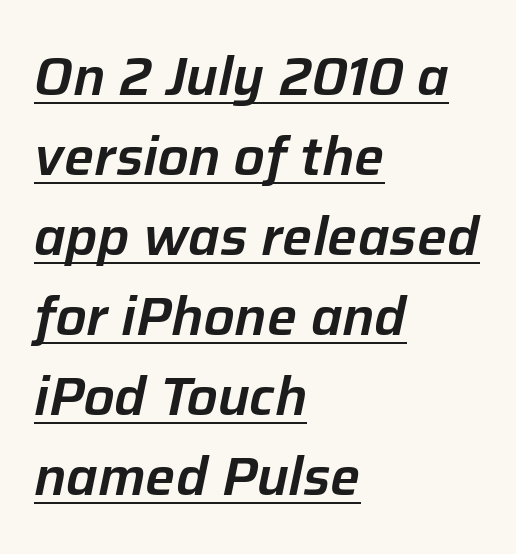
{"italic": "yes", "lean": "right", "slant_degrees": 12, "width": "normal", "stroke_contrast": "low", "x_height": "medium", "monospaced": "no", "underline": "yes", "align": "left", "line_spacing": "normal", "line_spacing_ratio": 1.51, "letter_spacing": "normal", "letter_spacing_em": 0.0, "glyph_px": 53}
